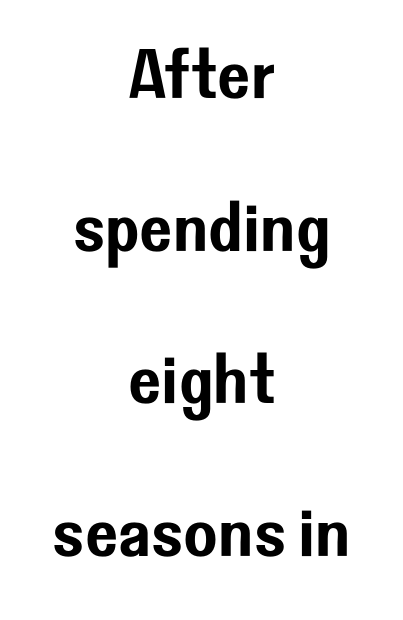
{"serif": "no", "italic": "no", "width": "normal", "stroke_contrast": "low", "x_height": "medium", "monospaced": "no", "underline": "no", "align": "center", "line_spacing": "loose", "line_spacing_ratio": 2.18, "letter_spacing": "normal", "letter_spacing_em": 0.0, "glyph_px": 70}
